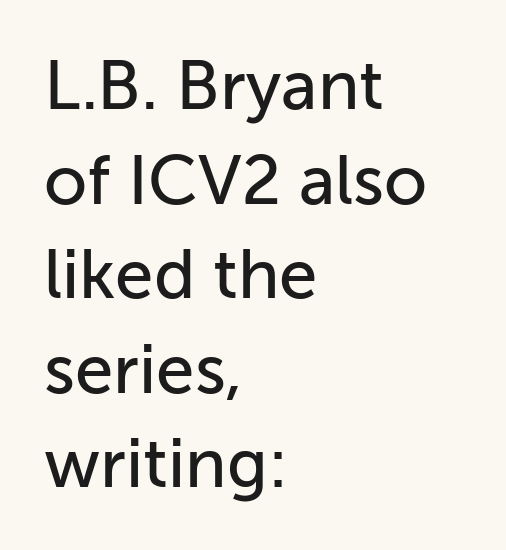
The image shows 69 px sans-serif type, upright; set left-aligned, normal line spacing (1.37x), normal letter spacing, not underlined; low stroke contrast and a medium x-height.
